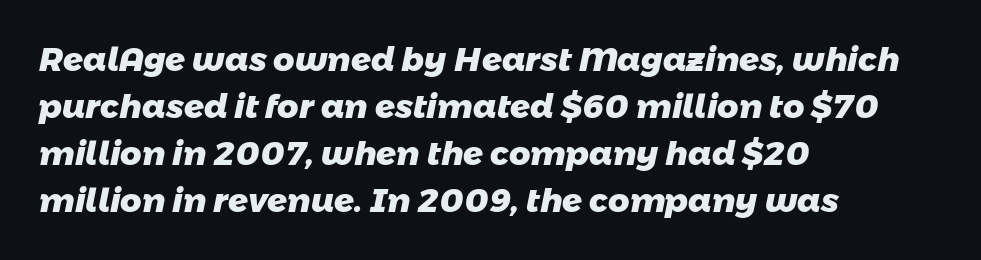
The image shows 33 px heavy sans-serif type; set left-aligned, normal line spacing (1.42x), normal letter spacing, not underlined; low stroke contrast and a medium x-height.
